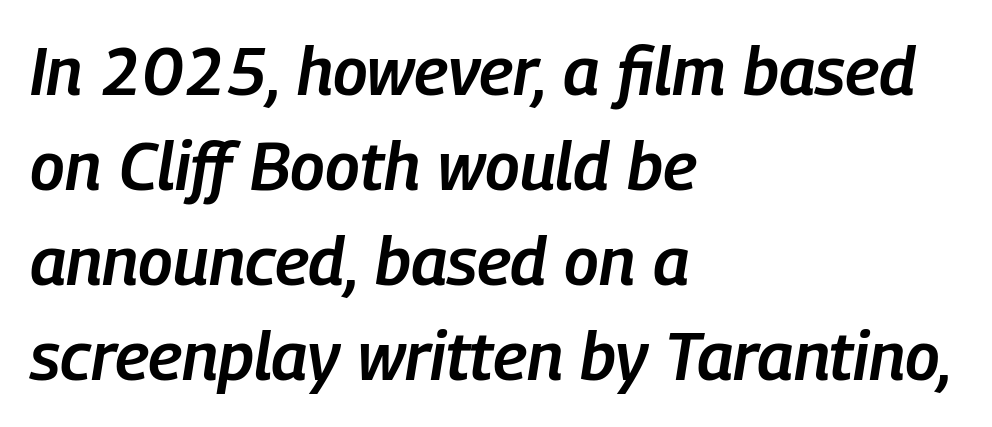
Q: Is the text bold? A: Semi-bold.
Q: Is the text italic (slanted)? A: Yes, it leans right by about 9 degrees.
Q: Is the text underlined? A: No.
Q: How is the paragraph aligned? A: Left-aligned.
Q: Is the spacing between letters normal or unusually wide? A: Normal.
Q: Is the spacing between lines tight, normal or loose? A: Normal.
Q: Width (condensed, normal, or wide)? A: Condensed.
Q: Stroke contrast? A: Low.
Q: x-height? A: Medium.
Q: Monospaced? A: No.
